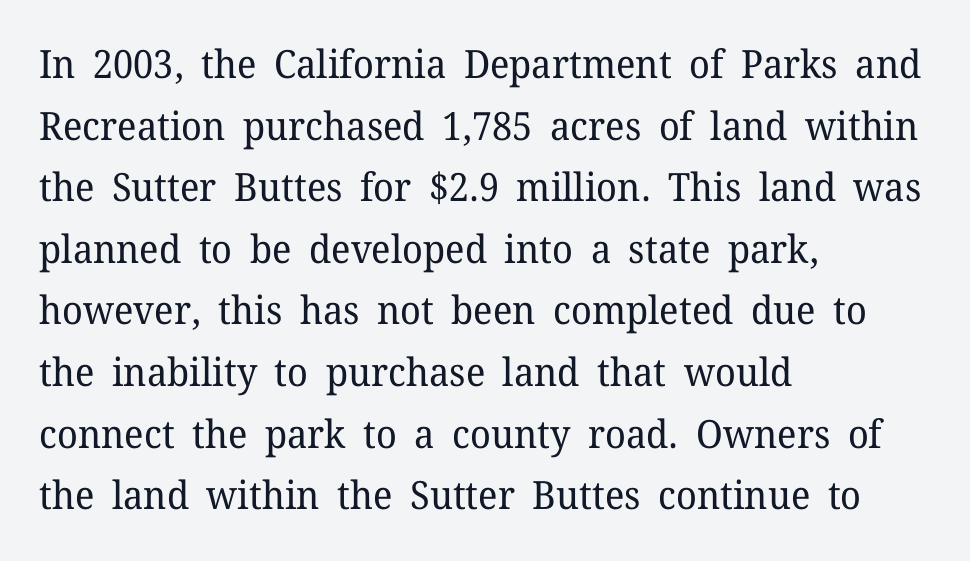
Q: Is the text bold? A: No.
Q: Is the text italic (slanted)? A: No, it is upright.
Q: Is the typeface a serif or a sans-serif typeface? A: Serif.
Q: Is the text underlined? A: No.
Q: How is the paragraph aligned? A: Left-aligned.
Q: Is the spacing between letters normal or unusually wide? A: Normal.
Q: Is the spacing between lines tight, normal or loose? A: Normal.
Q: Width (condensed, normal, or wide)? A: Normal.
Q: Stroke contrast? A: Low.
Q: x-height? A: Medium.
Q: Monospaced? A: No.
